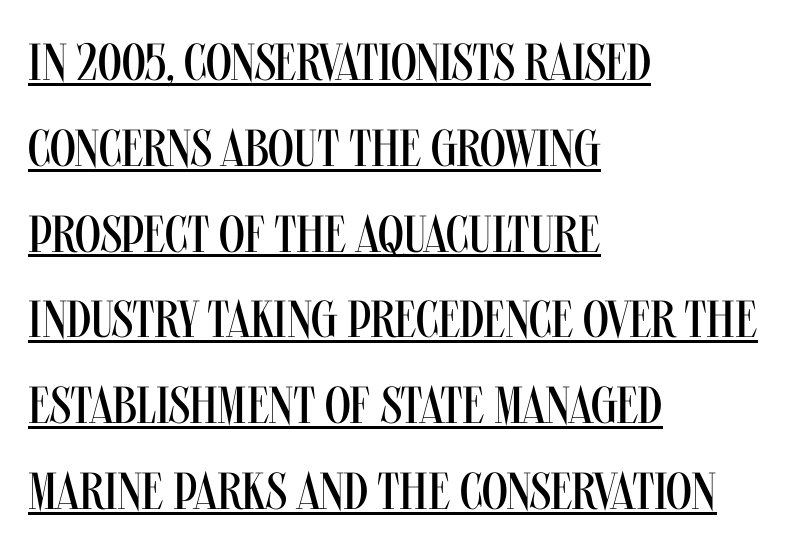
The image shows 52 px regular-weight, condensed sans-serif type, upright; set left-aligned, normal line spacing (1.65x), normal letter spacing, underlined; medium stroke contrast and a large x-height.
